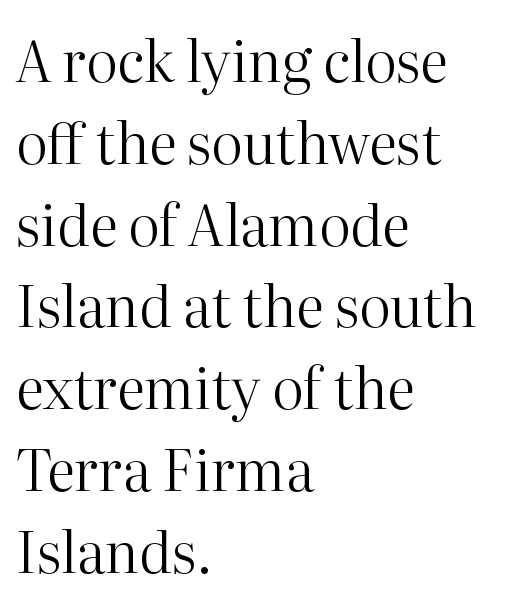
Q: Is the text bold? A: No.
Q: Is the text italic (slanted)? A: No, it is upright.
Q: Is the typeface a serif or a sans-serif typeface? A: Serif.
Q: Is the text underlined? A: No.
Q: How is the paragraph aligned? A: Left-aligned.
Q: Is the spacing between letters normal or unusually wide? A: Normal.
Q: Is the spacing between lines tight, normal or loose? A: Normal.
Q: Width (condensed, normal, or wide)? A: Normal.
Q: Stroke contrast? A: High.
Q: x-height? A: Medium.
Q: Monospaced? A: No.
